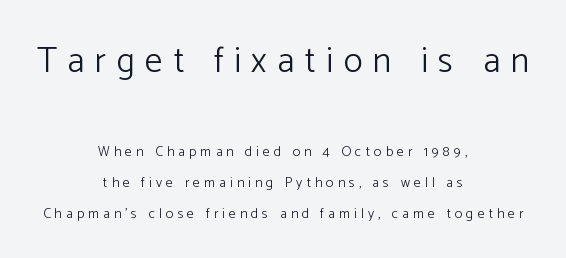
The image shows 36 px light sans-serif type, upright; set centered, loose line spacing (2.2x), unusually wide letter spacing (+0.29 em), not underlined; the first (top) block is 2.57x larger; low stroke contrast and a medium x-height.
